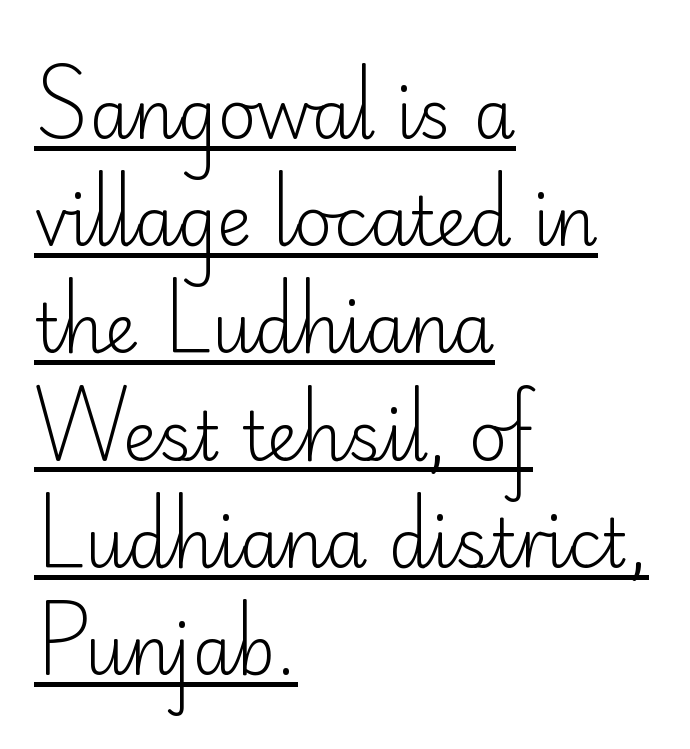
{"serif": "no", "italic": "no", "bold": "no", "weight": "light", "width": "normal", "stroke_contrast": "low", "x_height": "small", "monospaced": "no", "underline": "yes", "align": "left", "line_spacing": "normal", "line_spacing_ratio": 1.6, "letter_spacing": "normal", "letter_spacing_em": 0.0, "glyph_px": 67}
